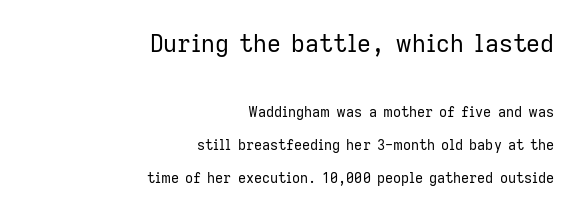
Q: Is the text bold? A: No.
Q: Is the text italic (slanted)? A: No, it is upright.
Q: Is the text underlined? A: No.
Q: How is the paragraph aligned? A: Right-aligned.
Q: Is the spacing between letters normal or unusually wide? A: Normal.
Q: Is the spacing between lines tight, normal or loose? A: Loose.
Q: Which block of text is set in a larger size, the first (top) or the second (bottom)? A: The first (top) one.
